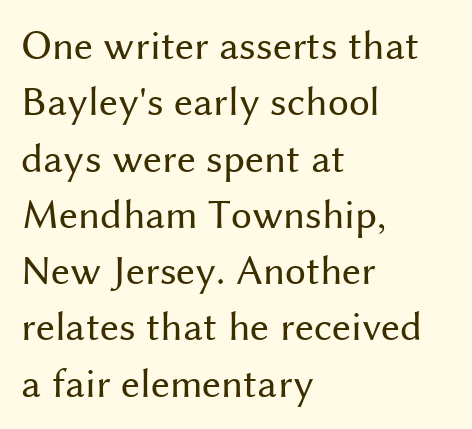
A normal amount of white space separates one row of letters from the next. Think of a printed novel: that variable character pitch is what you see here. Classification — sans serif. A typesetter would mark this as roman, not italic.
